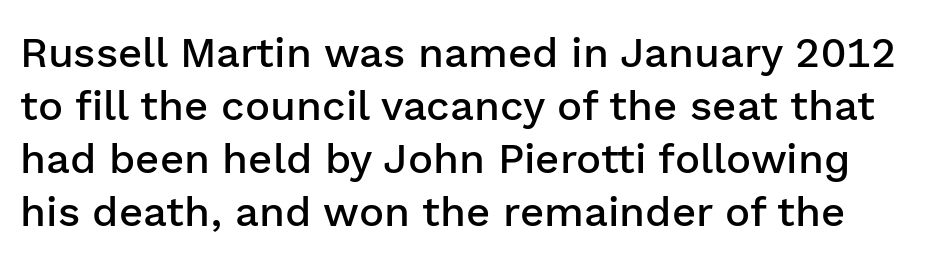
Q: Is the text bold? A: Semi-bold.
Q: Is the text italic (slanted)? A: No, it is upright.
Q: Is the typeface a serif or a sans-serif typeface? A: Sans-serif.
Q: Is the text underlined? A: No.
Q: Is the spacing between letters normal or unusually wide? A: Normal.
Q: Is the spacing between lines tight, normal or loose? A: Normal.
Q: Width (condensed, normal, or wide)? A: Normal.
Q: Stroke contrast? A: Low.
Q: x-height? A: Medium.
Q: Monospaced? A: No.
